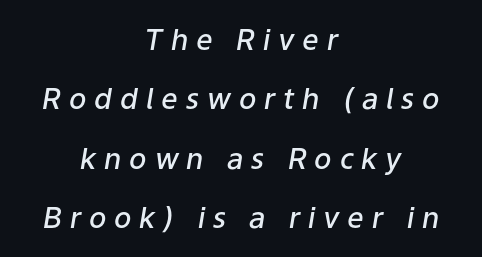
Q: Is the text bold? A: Semi-bold.
Q: Is the text italic (slanted)? A: Yes, it leans right by about 9 degrees.
Q: Is the text underlined? A: No.
Q: How is the paragraph aligned? A: Centered.
Q: Is the spacing between letters normal or unusually wide? A: Unusually wide.
Q: Is the spacing between lines tight, normal or loose? A: Loose.
Q: Width (condensed, normal, or wide)? A: Normal.
Q: Stroke contrast? A: Low.
Q: x-height? A: Medium.
Q: Monospaced? A: No.
